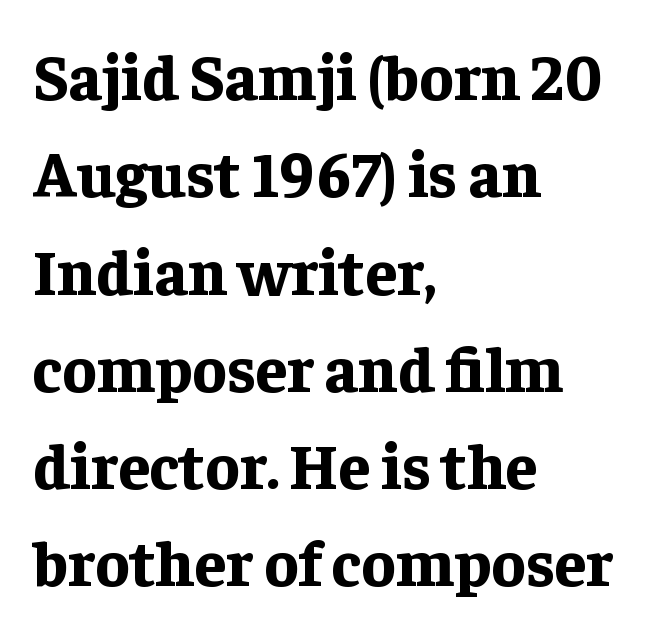
{"serif": "yes", "italic": "no", "bold": "yes", "weight": "bold", "width": "normal", "stroke_contrast": "low", "x_height": "medium", "monospaced": "no", "underline": "no", "align": "left", "line_spacing": "normal", "line_spacing_ratio": 1.52, "letter_spacing": "normal", "letter_spacing_em": 0.0, "glyph_px": 64}
